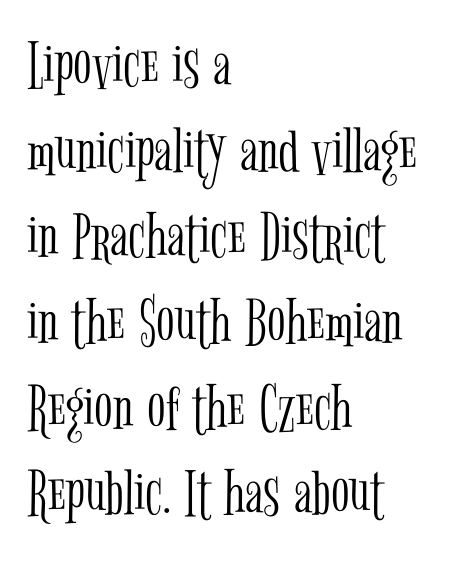
Horizontally, the lines are justified to the leading edge only. Vertical stems look standard width or narrower in stroke. Italic: no, the glyphs are upright roman. These lines are rendered in a variable-pitch font. Yep, those are serifs on the letters. The line texture is even and compact thanks to regular tracking.
